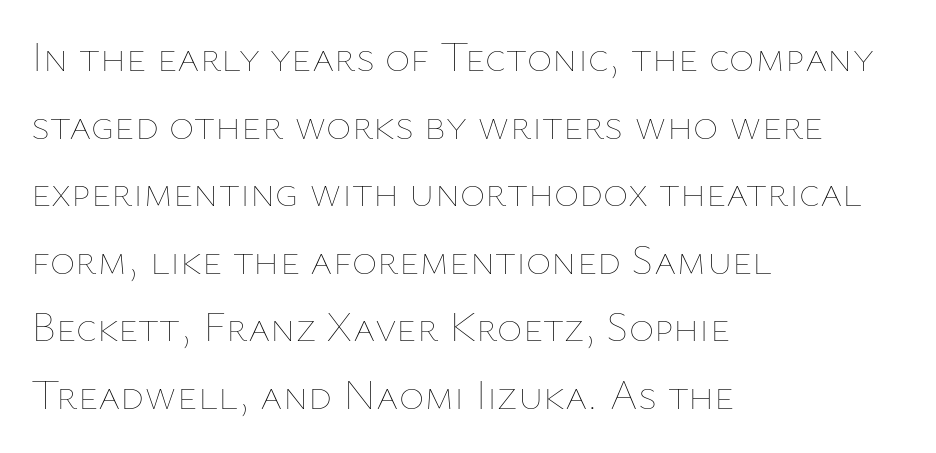
The image shows 43 px thin type, upright; set left-aligned, normal line spacing (1.57x), normal letter spacing, not underlined; low stroke contrast and a medium x-height.
